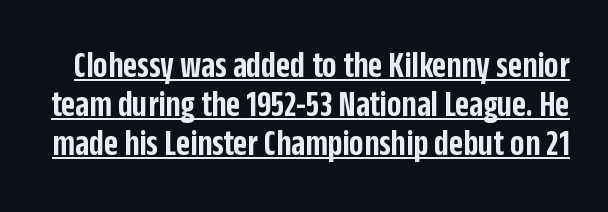
Q: Is the text bold? A: Semi-bold.
Q: Is the text italic (slanted)? A: No, it is upright.
Q: Is the typeface a serif or a sans-serif typeface? A: Sans-serif.
Q: Is the text underlined? A: Yes.
Q: Is the spacing between letters normal or unusually wide? A: Normal.
Q: Is the spacing between lines tight, normal or loose? A: Tight.
Q: Width (condensed, normal, or wide)? A: Condensed.
Q: Stroke contrast? A: Low.
Q: x-height? A: Large.
Q: Monospaced? A: No.
